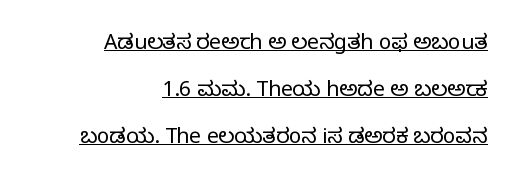
{"italic": "no", "bold": "no", "underline": "yes", "align": "right", "line_spacing": "loose", "line_spacing_ratio": 2.24, "letter_spacing": "normal", "letter_spacing_em": 0.0, "glyph_px": 21}
